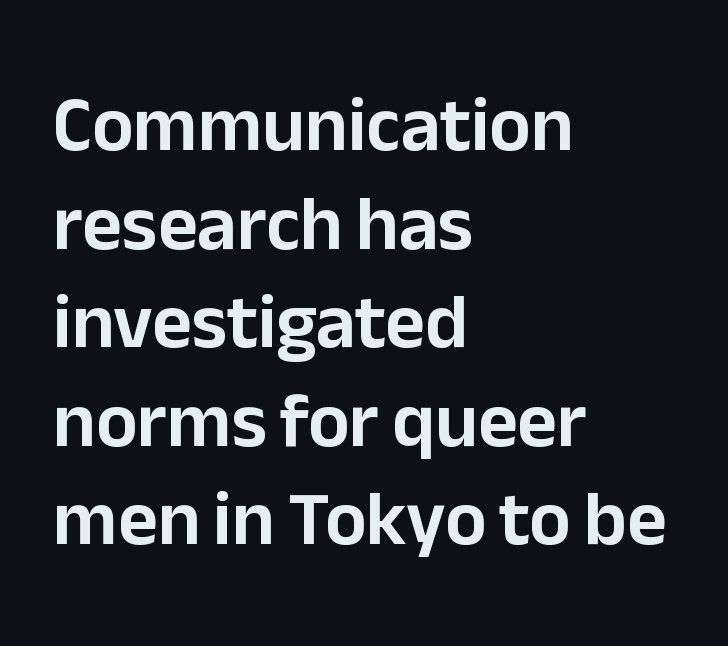
{"serif": "no", "italic": "no", "width": "normal", "stroke_contrast": "low", "x_height": "medium", "monospaced": "no", "underline": "no", "align": "left", "line_spacing": "normal", "line_spacing_ratio": 1.28, "letter_spacing": "normal", "letter_spacing_em": 0.0, "glyph_px": 77}
